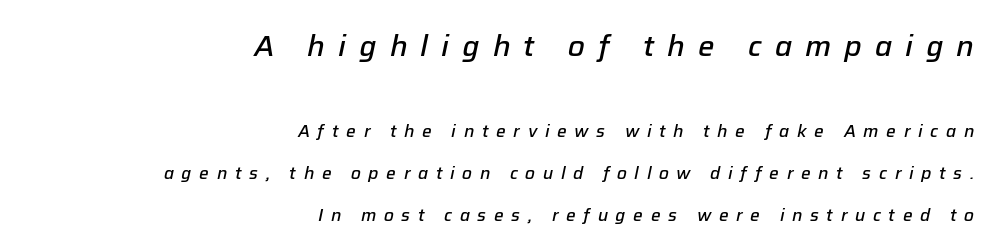
The image shows 29 px semibold type, italic (leaning right); set right-aligned, loose line spacing (2.45x), unusually wide letter spacing (+0.45 em), not underlined; the first (top) block is 1.71x larger; low stroke contrast and a medium x-height.
